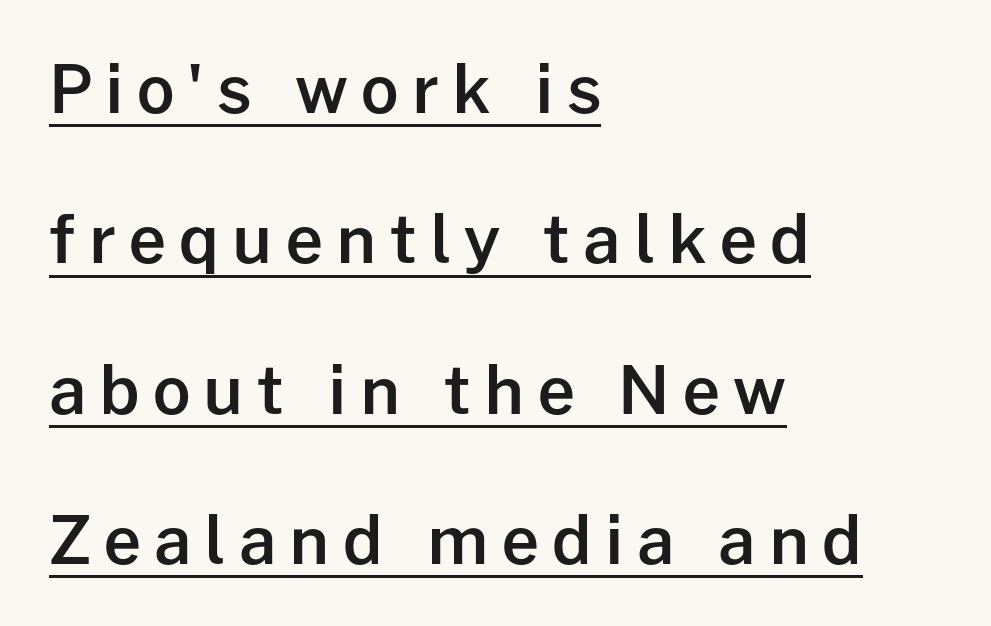
Q: Is the text bold? A: Semi-bold.
Q: Is the text italic (slanted)? A: No, it is upright.
Q: Is the typeface a serif or a sans-serif typeface? A: Sans-serif.
Q: Is the text underlined? A: Yes.
Q: How is the paragraph aligned? A: Left-aligned.
Q: Is the spacing between letters normal or unusually wide? A: Unusually wide.
Q: Is the spacing between lines tight, normal or loose? A: Loose.
Q: Width (condensed, normal, or wide)? A: Normal.
Q: Stroke contrast? A: Low.
Q: x-height? A: Medium.
Q: Monospaced? A: No.
